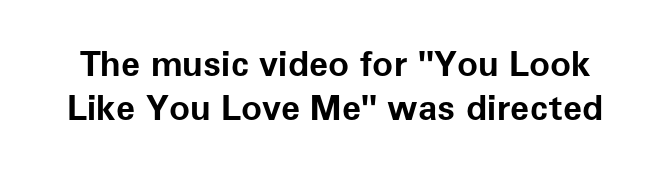
The image shows 35 px bold sans-serif type, upright; set normal line spacing (1.26x), normal letter spacing, not underlined; low stroke contrast and a medium x-height.
